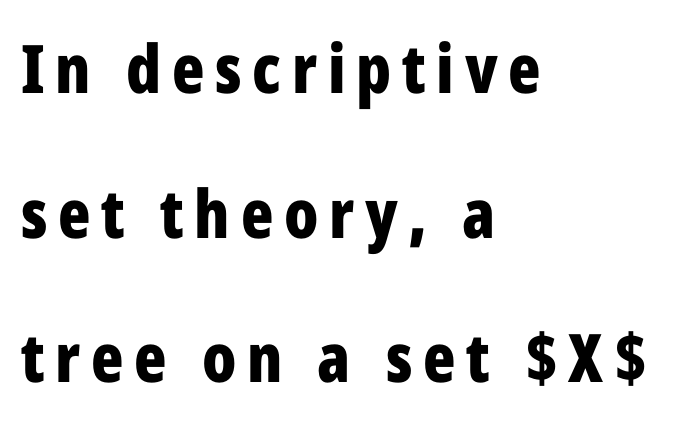
{"serif": "no", "italic": "no", "bold": "yes", "weight": "bold", "width": "condensed", "stroke_contrast": "low", "x_height": "medium", "monospaced": "no", "underline": "no", "align": "left", "line_spacing": "loose", "line_spacing_ratio": 2.16, "glyph_px": 67}
